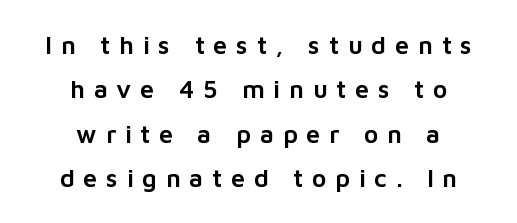
Style check: upright. Teacher's note: observe the equal gaps on both sides — that is centered alignment. Look at the tracking — it's clearly loosened, letters drifting apart. Any mark beneath the type? The region is blank.
